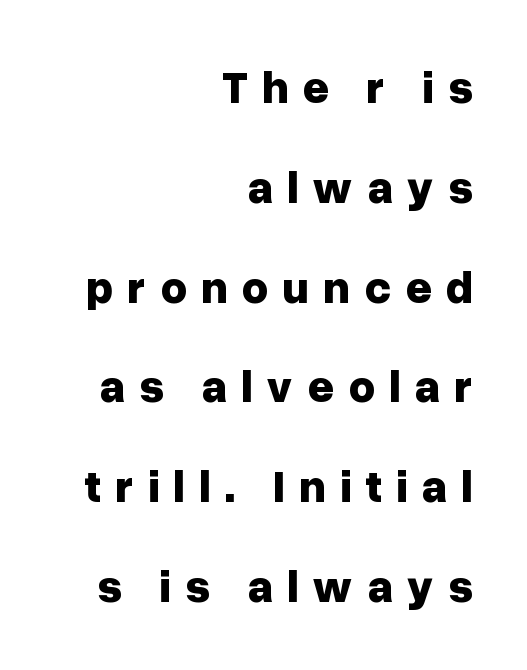
Is the type bold? Yes — the strokes are clearly thick and heavy. The baseline area is clear. Style check: upright. The paragraph has a hard right edge and a soft left edge. Caption: expanded tracking, letters set apart.
